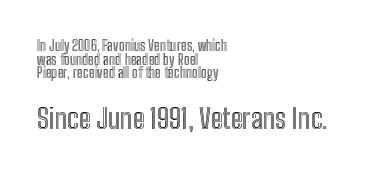
{"italic": "no", "width": "condensed", "x_height": "medium", "monospaced": "no", "underline": "no", "align": "left", "line_spacing": "tight", "line_spacing_ratio": 0.98, "letter_spacing": "normal", "letter_spacing_em": 0.0, "larger_block": "second", "size_ratio": 2.0, "glyph_px": 28}
